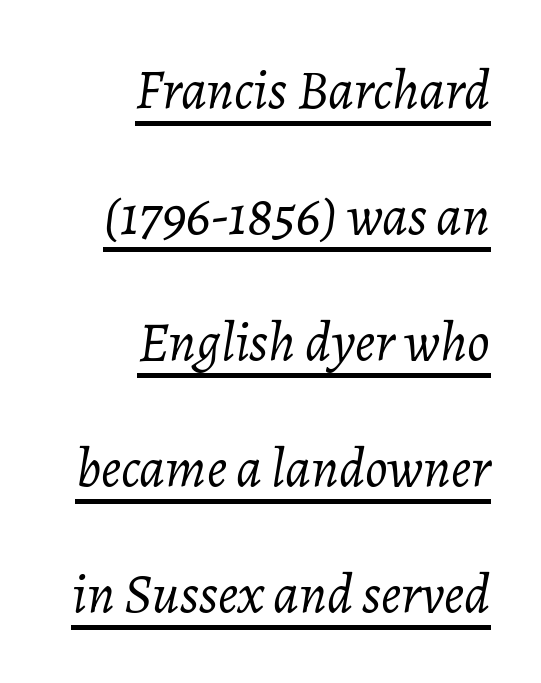
Line spacing here is loose. The strokes are not fattened; the text isn't bold. Casual observation: everything's shoved over to the right. This sample uses plain, unmodified letter spacing. Do the characters align in a grid? No, the font is proportional.
